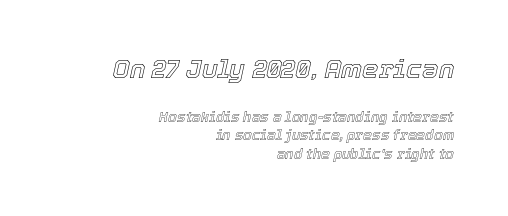
The image shows 26 px text type, italic (leaning right); set right-aligned, normal line spacing (1.31x), normal letter spacing, not underlined; the first (top) block is 1.86x larger.
